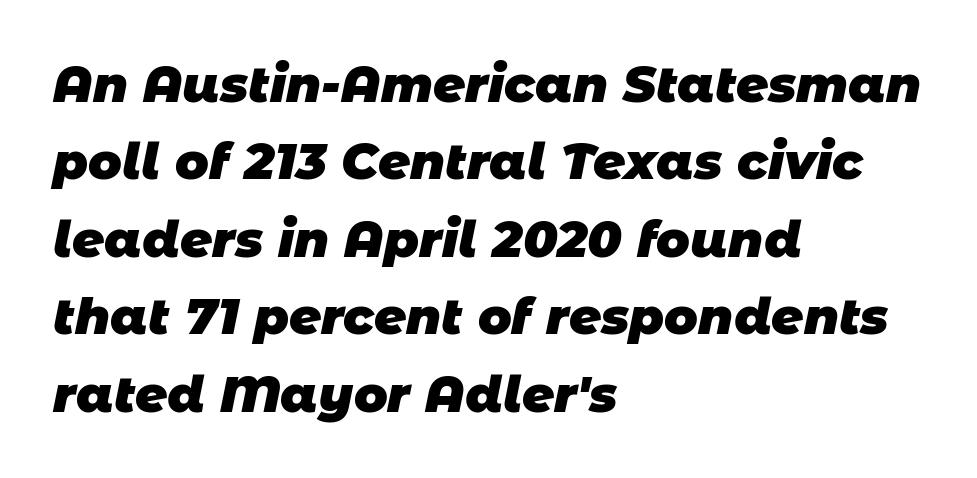
Q: Is the text bold? A: Yes.
Q: Is the typeface a serif or a sans-serif typeface? A: Sans-serif.
Q: Is the text underlined? A: No.
Q: How is the paragraph aligned? A: Left-aligned.
Q: Is the spacing between letters normal or unusually wide? A: Normal.
Q: Is the spacing between lines tight, normal or loose? A: Normal.
Q: Width (condensed, normal, or wide)? A: Normal.
Q: Stroke contrast? A: Low.
Q: x-height? A: Large.
Q: Monospaced? A: No.
